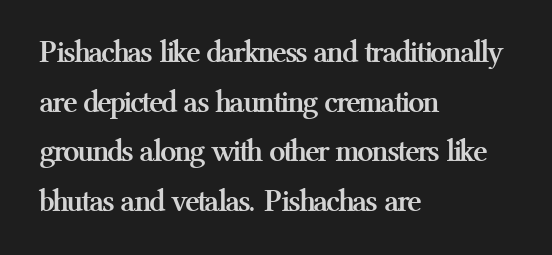
Spacing between characters is what you'd get straight out of the box. The sample has been set heavy, in full bold. The type sits square on the baseline with zero lean. Alignment: flush left. Character widths vary here, with narrow letters taking less room than wide ones. Small tapered or slab feet sit at the stroke ends, so this counts as serif.
